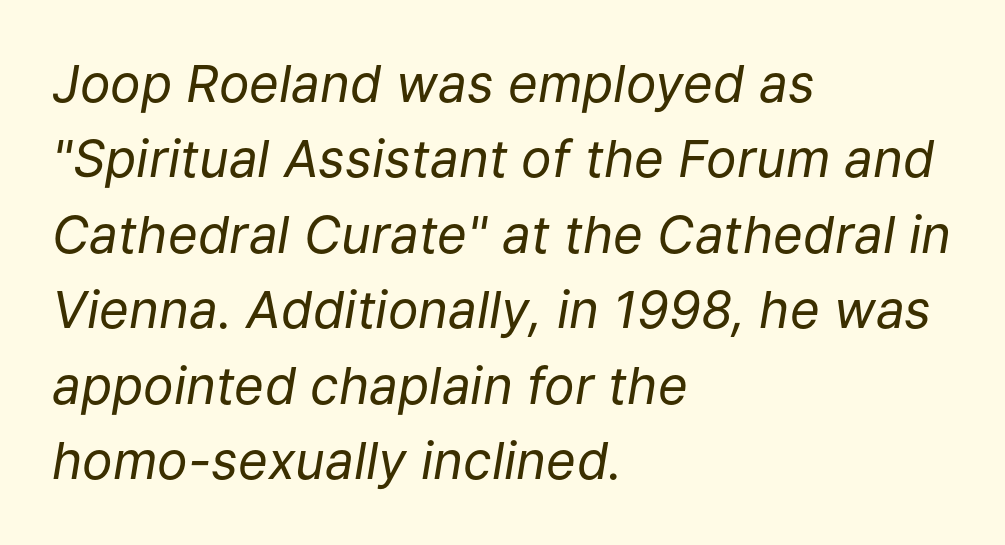
{"italic": "yes", "lean": "right", "slant_degrees": 9, "bold": "no", "weight": "regular", "width": "normal", "stroke_contrast": "low", "x_height": "medium", "monospaced": "no", "underline": "no", "align": "left", "line_spacing": "normal", "line_spacing_ratio": 1.48, "letter_spacing": "normal", "letter_spacing_em": 0.0, "glyph_px": 51}
